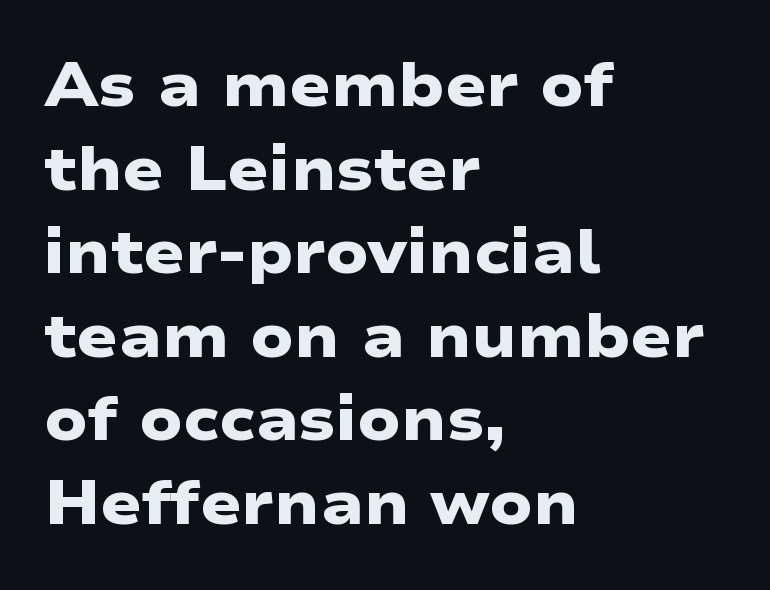
Q: Is the text bold? A: Yes.
Q: Is the typeface a serif or a sans-serif typeface? A: Sans-serif.
Q: Is the text underlined? A: No.
Q: How is the paragraph aligned? A: Left-aligned.
Q: Is the spacing between letters normal or unusually wide? A: Normal.
Q: Is the spacing between lines tight, normal or loose? A: Normal.
Q: Width (condensed, normal, or wide)? A: Wide.
Q: Stroke contrast? A: Low.
Q: x-height? A: Medium.
Q: Monospaced? A: No.
